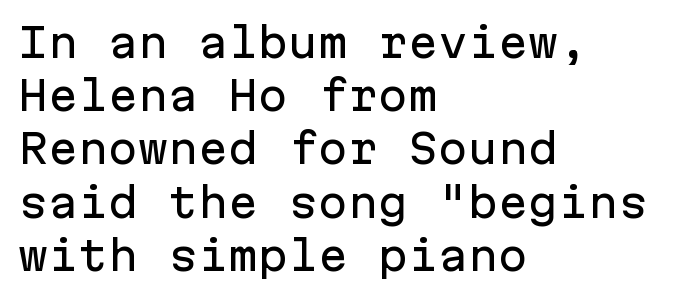
Q: Is the text italic (slanted)? A: No, it is upright.
Q: Is the typeface a serif or a sans-serif typeface? A: Sans-serif.
Q: Is the text underlined? A: No.
Q: How is the paragraph aligned? A: Left-aligned.
Q: Is the spacing between letters normal or unusually wide? A: Normal.
Q: Is the spacing between lines tight, normal or loose? A: Normal.
Q: Width (condensed, normal, or wide)? A: Normal.
Q: Stroke contrast? A: Low.
Q: x-height? A: Medium.
Q: Monospaced? A: Yes.
